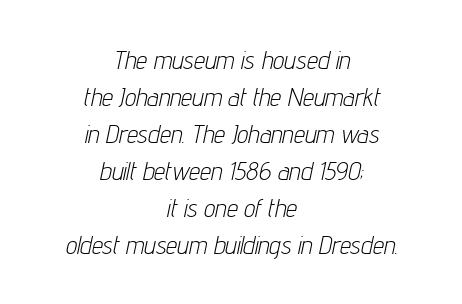
The image shows 25 px text type, italic (leaning right); set centered, normal line spacing (1.48x), normal letter spacing, not underlined.
